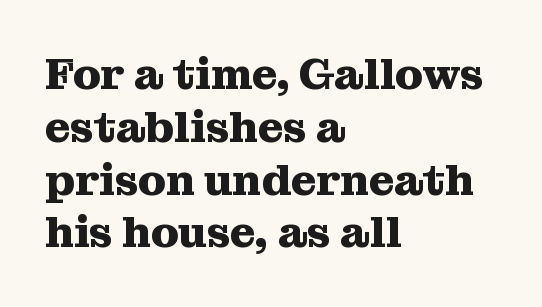
Q: Is the text bold? A: Yes.
Q: Is the text italic (slanted)? A: No, it is upright.
Q: Is the typeface a serif or a sans-serif typeface? A: Serif.
Q: Is the text underlined? A: No.
Q: How is the paragraph aligned? A: Left-aligned.
Q: Is the spacing between letters normal or unusually wide? A: Normal.
Q: Width (condensed, normal, or wide)? A: Normal.
Q: Stroke contrast? A: Medium.
Q: x-height? A: Medium.
Q: Monospaced? A: No.
